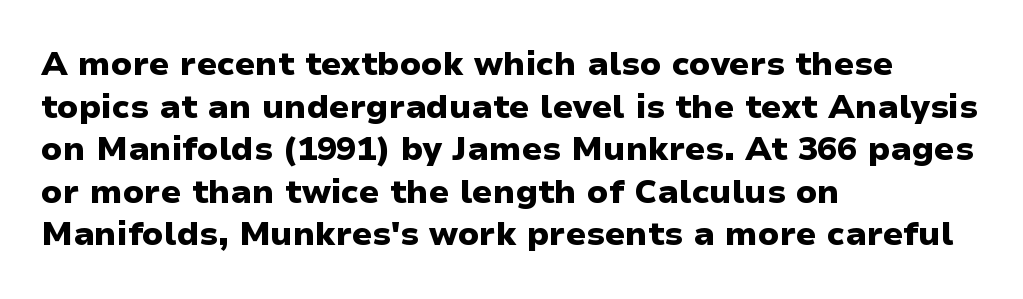
{"serif": "no", "italic": "no", "bold": "yes", "weight": "heavy", "width": "normal", "stroke_contrast": "low", "x_height": "medium", "monospaced": "no", "underline": "no", "align": "left", "line_spacing": "normal", "line_spacing_ratio": 1.29, "letter_spacing": "normal", "letter_spacing_em": 0.0, "glyph_px": 33}
